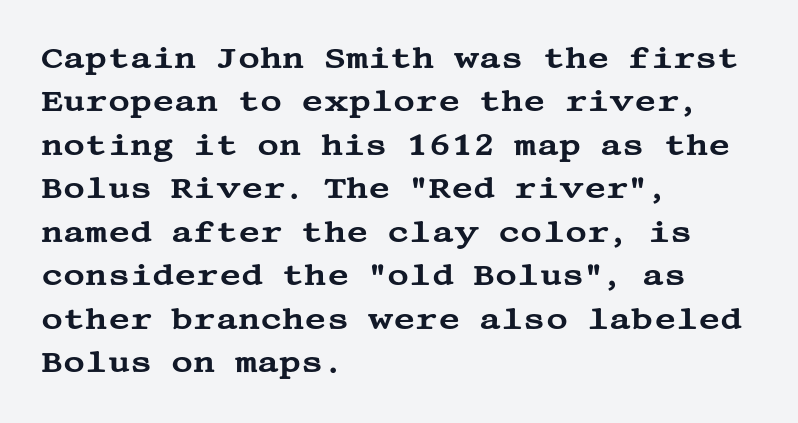
Q: Is the text italic (slanted)? A: No, it is upright.
Q: Is the typeface a serif or a sans-serif typeface? A: Serif.
Q: Is the text underlined? A: No.
Q: How is the paragraph aligned? A: Left-aligned.
Q: Is the spacing between letters normal or unusually wide? A: Normal.
Q: Is the spacing between lines tight, normal or loose? A: Normal.
Q: Width (condensed, normal, or wide)? A: Wide.
Q: Stroke contrast? A: Medium.
Q: x-height? A: Large.
